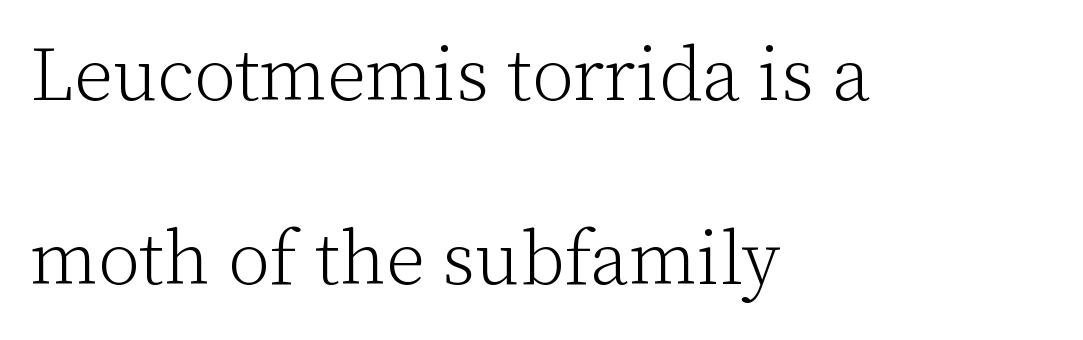
Proportional: the letters do not fall into vertical columns. It's the straight-up-and-down kind of type. Classification — serif. Each line starts at the same left margin while the right side varies. The letterforms sit at book weight or below.
